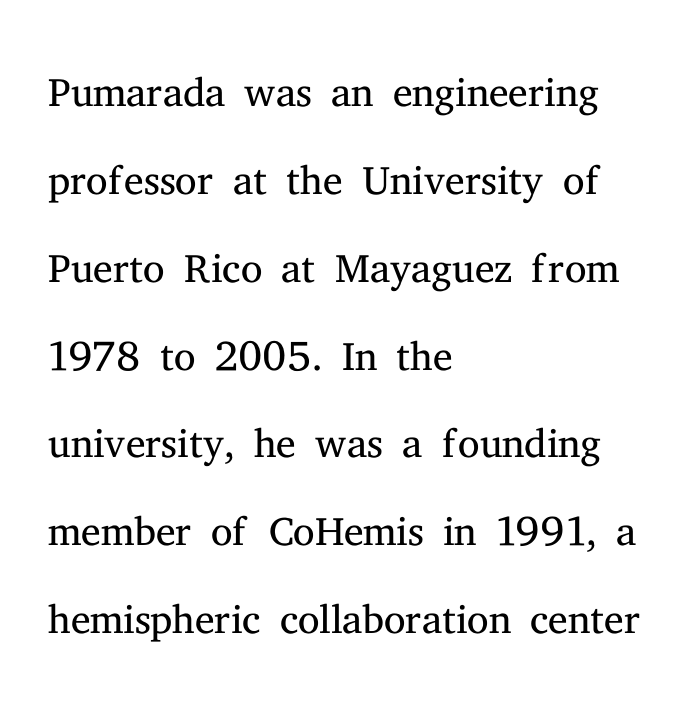
{"serif": "yes", "italic": "no", "bold": "no", "weight": "light", "width": "normal", "stroke_contrast": "medium", "x_height": "medium", "monospaced": "no", "underline": "no", "align": "left", "line_spacing": "normal", "line_spacing_ratio": 1.44, "letter_spacing": "normal", "letter_spacing_em": 0.0, "glyph_px": 61}
